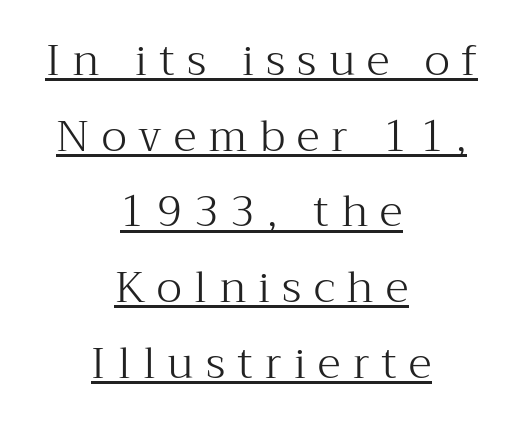
Q: Is the text bold? A: No.
Q: Is the text italic (slanted)? A: No, it is upright.
Q: Is the typeface a serif or a sans-serif typeface? A: Serif.
Q: Is the text underlined? A: Yes.
Q: How is the paragraph aligned? A: Centered.
Q: Is the spacing between letters normal or unusually wide? A: Unusually wide.
Q: Width (condensed, normal, or wide)? A: Normal.
Q: Stroke contrast? A: Medium.
Q: x-height? A: Medium.
Q: Monospaced? A: No.
